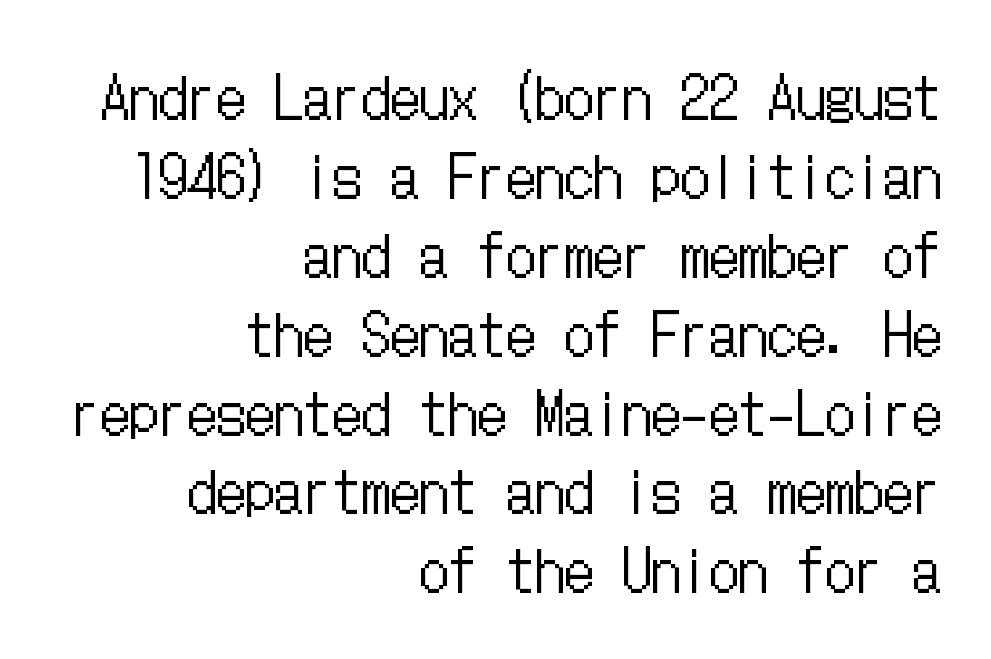
{"italic": "no", "bold": "no", "weight": "regular", "width": "condensed", "stroke_contrast": "low", "x_height": "medium", "underline": "no", "align": "right", "line_spacing": "normal", "line_spacing_ratio": 1.36, "letter_spacing": "normal", "letter_spacing_em": 0.0, "glyph_px": 58}
